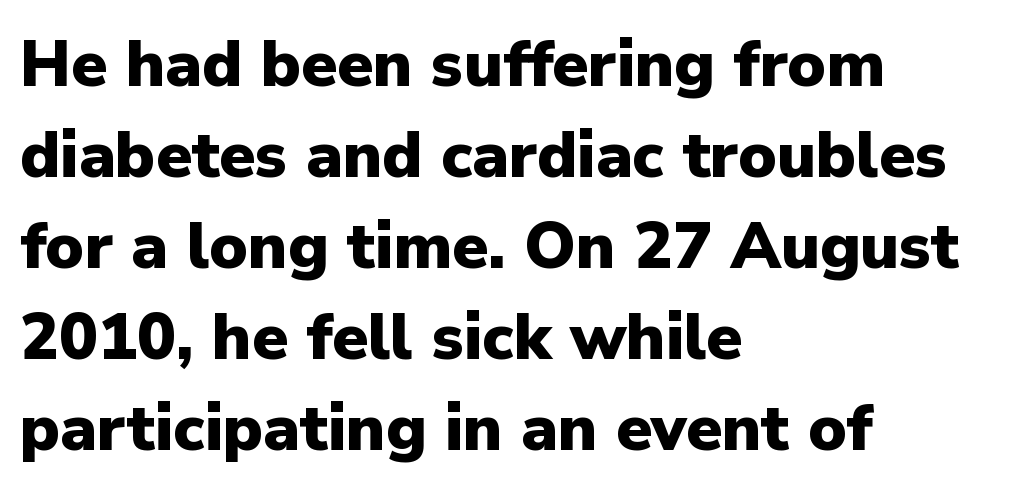
Q: Is the text bold? A: Yes.
Q: Is the text italic (slanted)? A: No, it is upright.
Q: Is the typeface a serif or a sans-serif typeface? A: Sans-serif.
Q: Is the text underlined? A: No.
Q: How is the paragraph aligned? A: Left-aligned.
Q: Is the spacing between letters normal or unusually wide? A: Normal.
Q: Is the spacing between lines tight, normal or loose? A: Normal.
Q: Width (condensed, normal, or wide)? A: Normal.
Q: Stroke contrast? A: Low.
Q: x-height? A: Medium.
Q: Monospaced? A: No.
